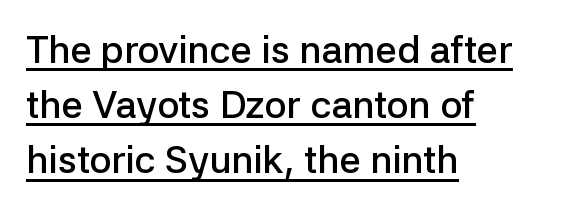
Notice how the passage keeps a crisp vertical edge on the left only. Every word sits above its own underline. Is the letter spacing exaggerated? No — it looks like the ordinary default. One glance says typical: line gaps are just what's usual. Is this a fixed-width face? No — the glyphs have proportional, varying widths. If you drew a line through each stem, it would be perfectly vertical.
